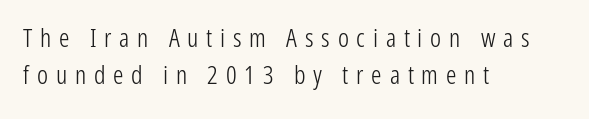
Q: Is the text bold? A: No.
Q: Is the text italic (slanted)? A: No, it is upright.
Q: Is the text underlined? A: No.
Q: How is the paragraph aligned? A: Left-aligned.
Q: Is the spacing between letters normal or unusually wide? A: Unusually wide.
Q: Is the spacing between lines tight, normal or loose? A: Normal.
